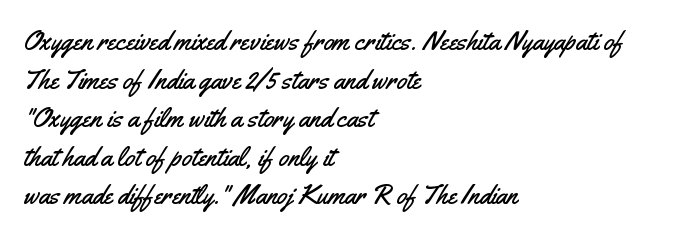
The image shows 27 px text type; set left-aligned, normal line spacing (1.43x), normal letter spacing, not underlined.
